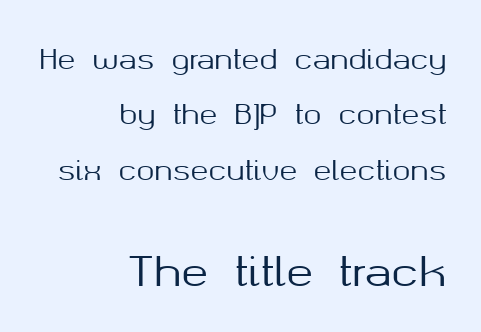
All the whitespace from short lines collects on the left. Proportional: the letters do not fall into vertical columns. Stroke terminals: plain, sans-serif. Typesetter's note — lower block bumped up in size, upper block left smaller. Widely set lines give the paragraph a tall, airy silhouette. A bare baseline throughout the passage.
